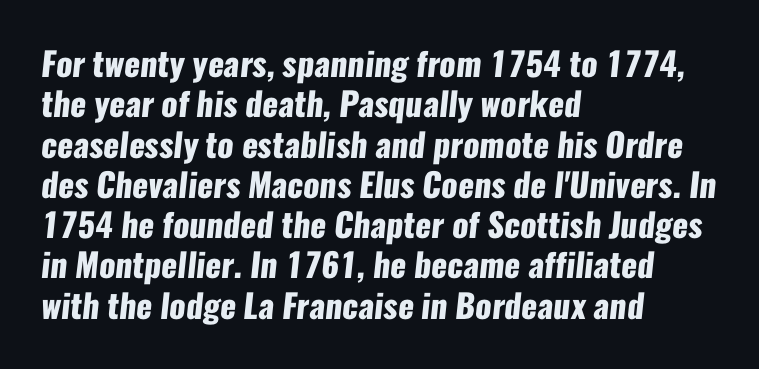
The image shows 33 px heavy, condensed sans-serif type; set left-aligned, line spacing 1.22x, normal letter spacing, not underlined; low stroke contrast and a medium x-height.
